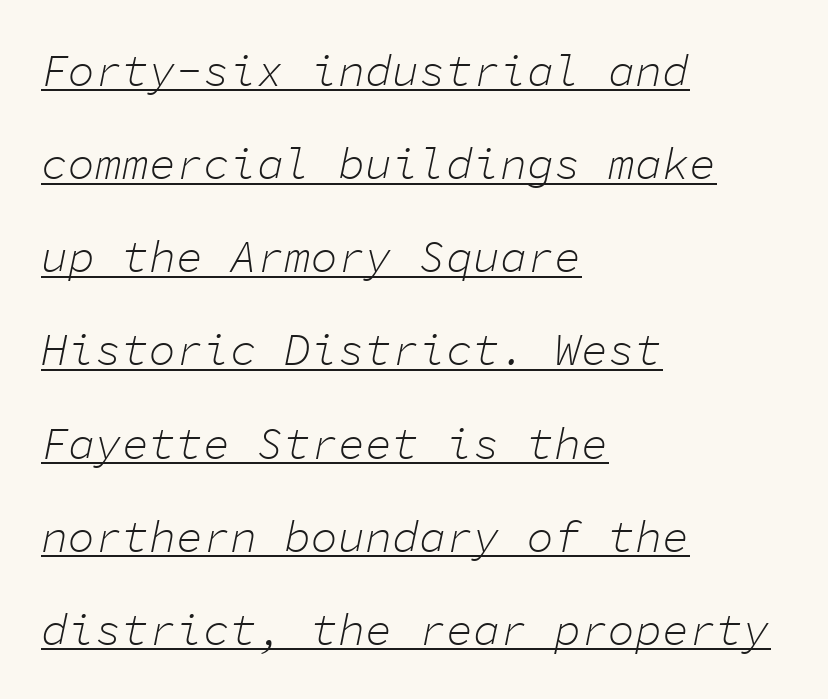
The image shows 45 px light type, italic (leaning right), monospaced; set left-aligned, loose line spacing (2.07x), normal letter spacing, underlined; low stroke contrast and a medium x-height.
